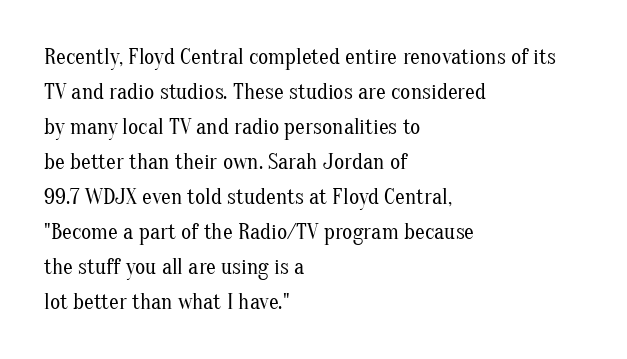
Every stem runs plumb, perpendicular to the baseline. Ink coverage per letter is moderate at most. Does extra space separate the letters? No, they use regular spacing. Line starts are locked; line ends wander. If you measured baseline to baseline, you'd find a middling distance.
